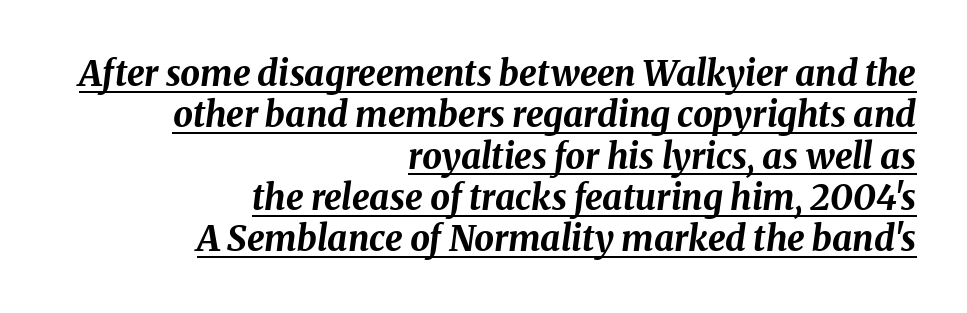
You could call the tracking neutral — neither tight nor loose. A flush-right, rag-left setting is used for this passage. Italic: yes, the glyphs are oblique. This sample has the flowing, uneven cadence of proportional lettering. Like a heading marked for emphasis, these lines bear an underscore. What weight is shown? A full bold with thick strokes.
